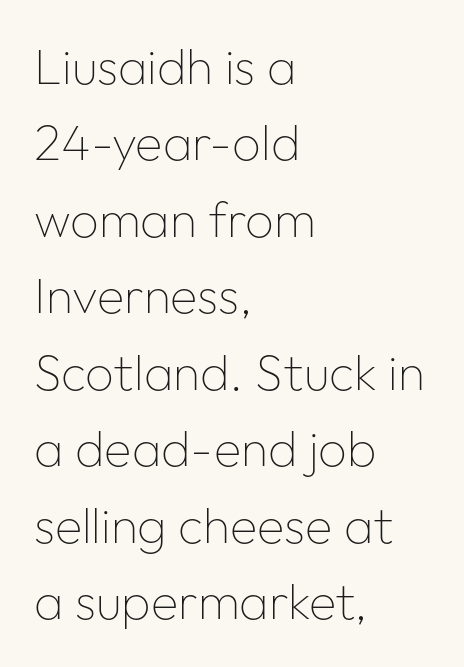
{"serif": "no", "italic": "no", "bold": "no", "weight": "thin", "width": "normal", "stroke_contrast": "low", "x_height": "medium", "monospaced": "no", "underline": "no", "align": "left", "line_spacing": "normal", "line_spacing_ratio": 1.53, "letter_spacing": "normal", "letter_spacing_em": 0.0, "glyph_px": 50}
